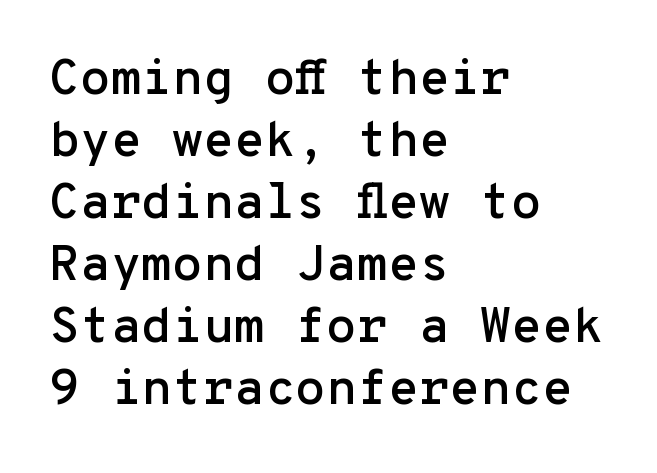
Q: Is the text italic (slanted)? A: No, it is upright.
Q: Is the typeface a serif or a sans-serif typeface? A: Sans-serif.
Q: Is the text underlined? A: No.
Q: How is the paragraph aligned? A: Left-aligned.
Q: Is the spacing between letters normal or unusually wide? A: Normal.
Q: Width (condensed, normal, or wide)? A: Normal.
Q: Stroke contrast? A: Low.
Q: x-height? A: Medium.
Q: Monospaced? A: Yes.
